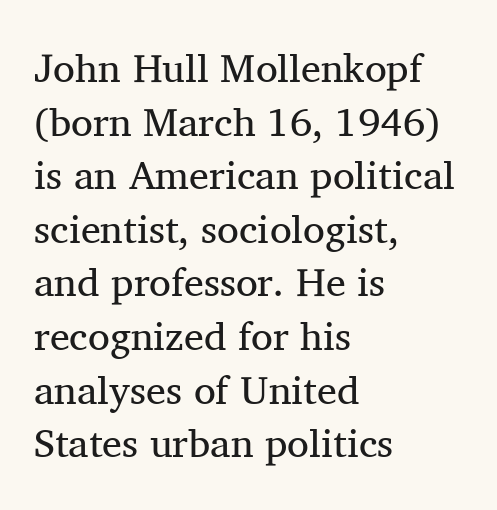
Layout note: lines flush left. Looks like regular typesetting: each glyph gets only the width it needs. This sample uses plain, unmodified letter spacing. You can tell from the footed stems that serif type was used. In terms of leading, this rendering sits right in the middle. These glyphs show unthickened strokes, regular width or finer.
